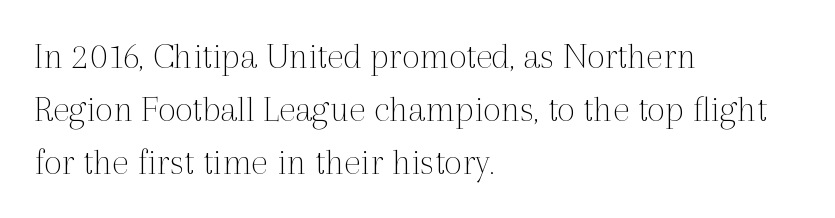
Q: Is the text bold? A: No.
Q: Is the text italic (slanted)? A: No, it is upright.
Q: Is the typeface a serif or a sans-serif typeface? A: Serif.
Q: Is the text underlined? A: No.
Q: How is the paragraph aligned? A: Left-aligned.
Q: Is the spacing between letters normal or unusually wide? A: Normal.
Q: Is the spacing between lines tight, normal or loose? A: Normal.
Q: Width (condensed, normal, or wide)? A: Normal.
Q: x-height? A: Medium.
Q: Monospaced? A: No.
